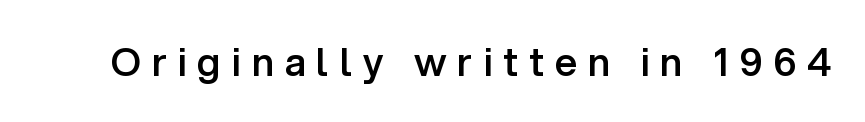
{"serif": "no", "italic": "no", "bold": "semi", "weight": "semibold", "width": "normal", "stroke_contrast": "low", "x_height": "medium", "monospaced": "no", "underline": "no", "letter_spacing": "wide", "letter_spacing_em": 0.28, "glyph_px": 39}
